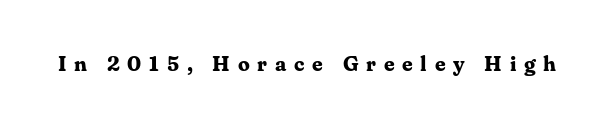
The image shows 21 px bold type, upright; set unusually wide letter spacing (+0.37 em), not underlined.
